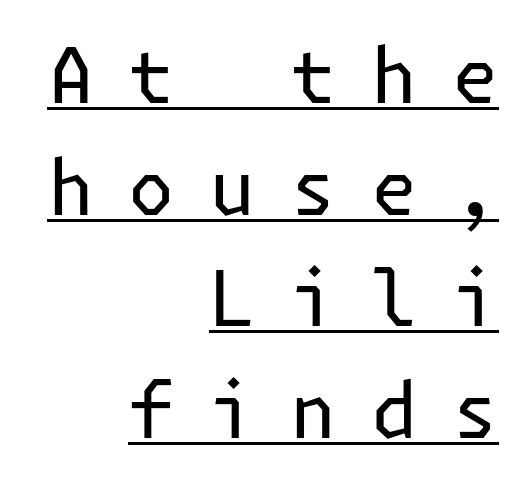
{"serif": "no", "italic": "no", "bold": "no", "weight": "regular", "width": "normal", "stroke_contrast": "low", "x_height": "medium", "underline": "yes", "align": "right", "line_spacing": "normal", "line_spacing_ratio": 1.45, "letter_spacing": "wide", "letter_spacing_em": 0.45, "glyph_px": 77}
